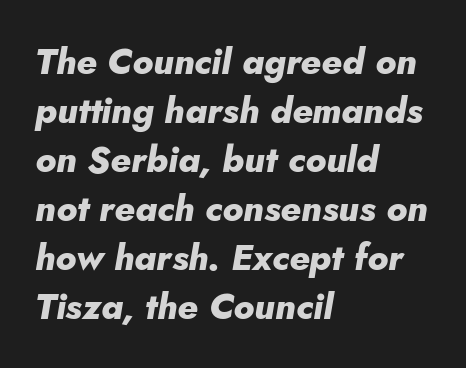
{"italic": "yes", "lean": "right", "slant_degrees": 10, "bold": "yes", "weight": "heavy", "width": "normal", "stroke_contrast": "low", "x_height": "small", "monospaced": "no", "underline": "no", "align": "left", "line_spacing": "normal", "line_spacing_ratio": 1.36, "letter_spacing": "normal", "letter_spacing_em": 0.0, "glyph_px": 36}
